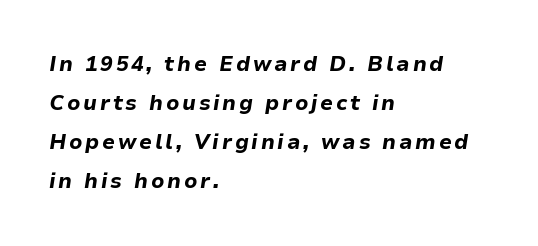
Q: Is the text bold? A: Yes.
Q: Is the text italic (slanted)? A: Yes, it leans right by about 9 degrees.
Q: Is the text underlined? A: No.
Q: How is the paragraph aligned? A: Left-aligned.
